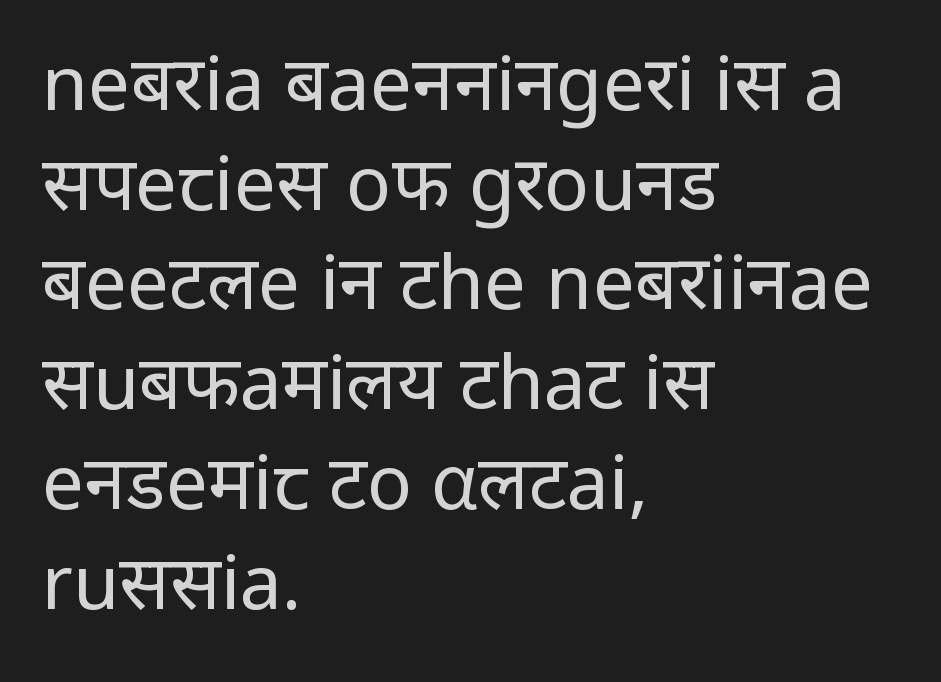
Proportional: the letters do not fall into vertical columns. Decoration check: the copy has no underline. Serif or sans? Sans — the stroke terminals are bare. The axis of the letterforms is exactly vertical. Bold? No — there's no thickening of the strokes.
